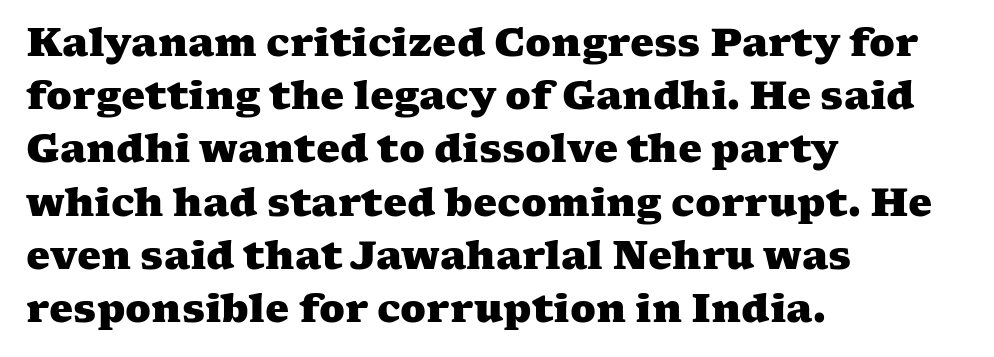
How heavy is the stroke? Heavy — this is a bold. Casual observation: everything's shoved over to the left. The designer went with a serif here, giving each stem small feet. Honestly, the letter spacing is just normal — you wouldn't notice it. This block has exactly the height ordinary leading produces.
